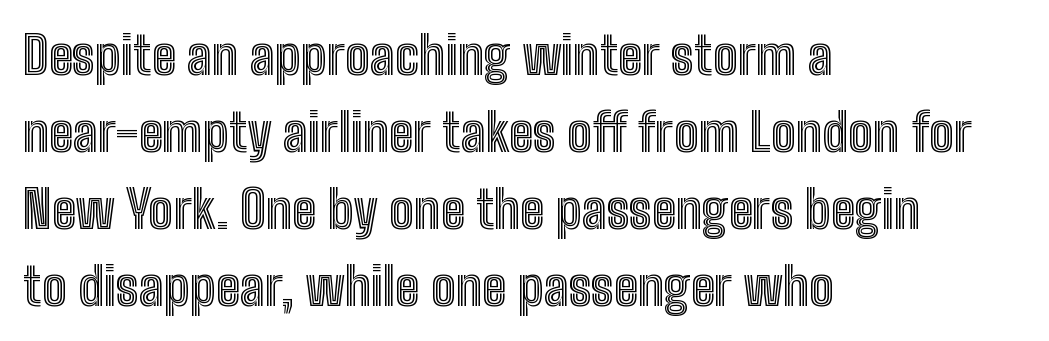
{"italic": "no", "width": "condensed", "x_height": "medium", "monospaced": "no", "underline": "no", "align": "left", "line_spacing": "normal", "line_spacing_ratio": 1.48, "letter_spacing": "normal", "letter_spacing_em": 0.0, "glyph_px": 52}
